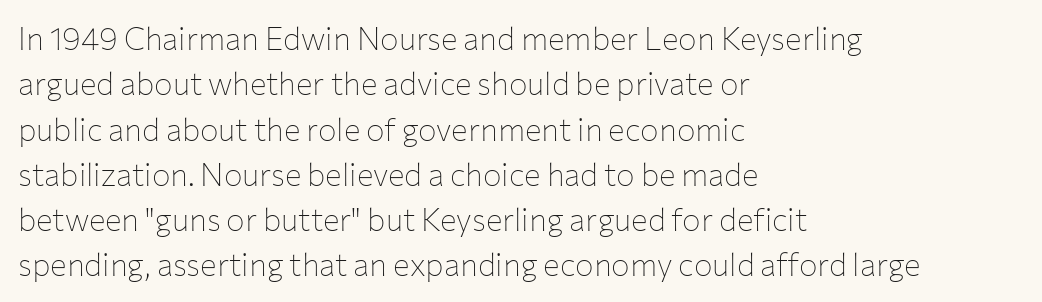
{"serif": "no", "italic": "no", "bold": "no", "weight": "thin", "width": "normal", "stroke_contrast": "low", "x_height": "medium", "monospaced": "no", "underline": "no", "align": "left", "line_spacing": "normal", "line_spacing_ratio": 1.46, "letter_spacing": "normal", "letter_spacing_em": 0.0, "glyph_px": 31}
